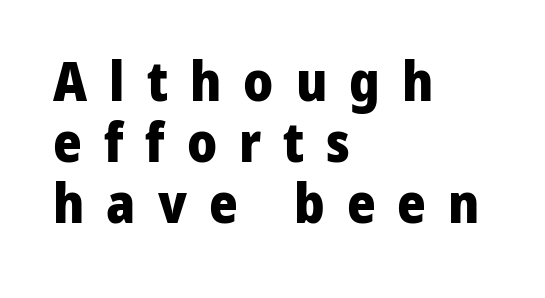
Line starts are locked; line ends wander. The zone under the glyphs is completely vacant. Cramped leading. In terms of letterform style, serifs are entirely absent. Each letter keeps its own natural width here, so spacing adapts to shape.
